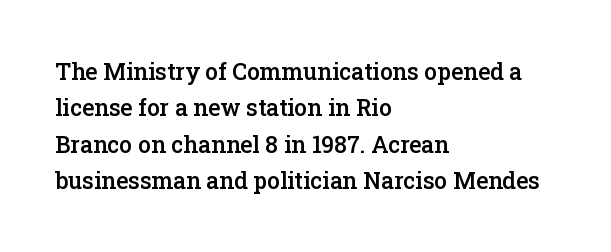
The image shows 23 px text type, upright; set left-aligned, normal line spacing (1.58x), normal letter spacing, not underlined.
